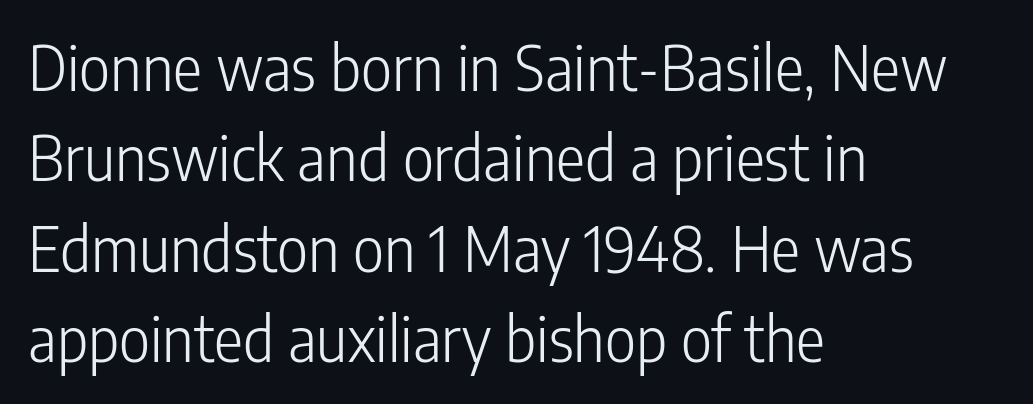
The passage shown has conventional tracking throughout. Nothing heavy about these letters — not bold at all. A classic flush-left, rag-right setting is used for this passage. Only glyphs here, with clear space below each row.
